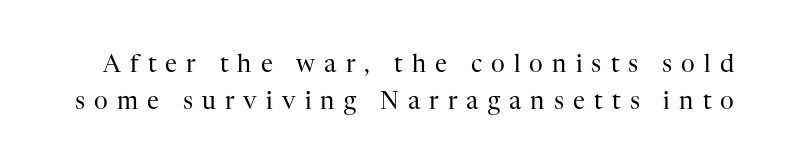
Q: Is the text bold? A: No.
Q: Is the text italic (slanted)? A: No, it is upright.
Q: Is the text underlined? A: No.
Q: Is the spacing between letters normal or unusually wide? A: Unusually wide.
Q: Is the spacing between lines tight, normal or loose? A: Normal.
